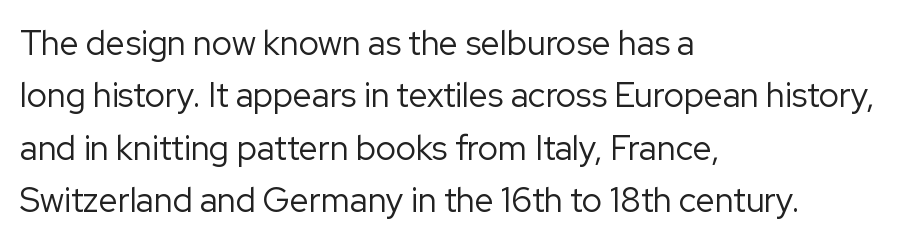
Does the type have serifs? No, each stem ends abruptly. The face used here is proportionally spaced, like ordinary book or web type. Summary of weight: not heavy and not bold. The passage is arranged the way most books set body copy — flush left. The vertical gap from one line to the next is medium.
